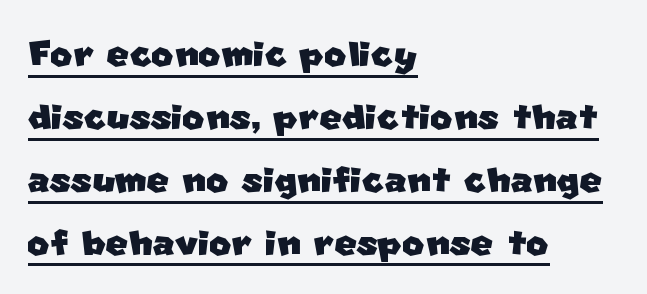
Standard letterfit; no display-style spreading of the glyphs. You can tell from the bare stems that sans-serif type was used. This sample has the flowing, uneven cadence of proportional lettering. You can see a thin bar hugging the bottom of the glyphs. The lines are quadded left. Is there much room between lines? A standard amount, neither cramped nor airy.
